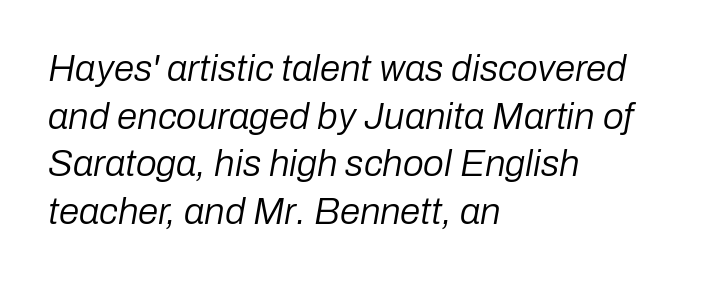
The image shows 37 px regular-weight type, italic (leaning right); set left-aligned, normal line spacing (1.29x), normal letter spacing, not underlined; low stroke contrast and a medium x-height.
